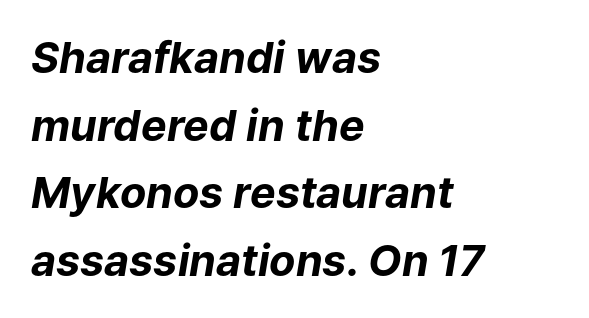
The image shows 43 px bold type, italic (leaning right); set left-aligned, normal line spacing (1.57x), normal letter spacing, not underlined; low stroke contrast and a medium x-height.
